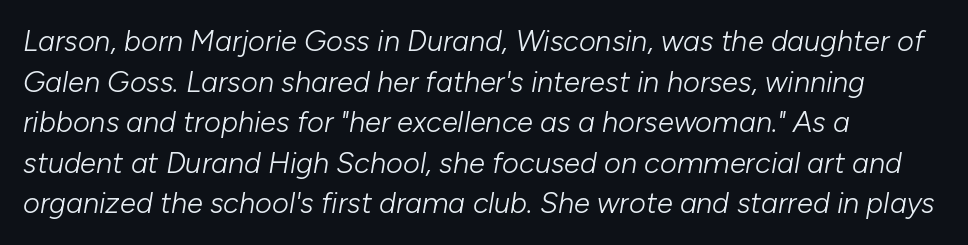
Q: Is the text bold? A: No.
Q: Is the text italic (slanted)? A: Yes, it leans right by about 10 degrees.
Q: Is the text underlined? A: No.
Q: How is the paragraph aligned? A: Left-aligned.
Q: Is the spacing between letters normal or unusually wide? A: Normal.
Q: Is the spacing between lines tight, normal or loose? A: Normal.
Q: Width (condensed, normal, or wide)? A: Normal.
Q: Stroke contrast? A: Low.
Q: x-height? A: Medium.
Q: Monospaced? A: No.
